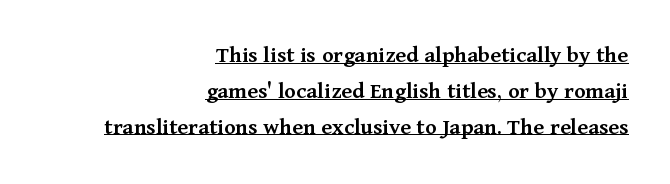
Q: Is the text bold? A: Semi-bold.
Q: Is the text italic (slanted)? A: No, it is upright.
Q: Is the text underlined? A: Yes.
Q: How is the paragraph aligned? A: Right-aligned.
Q: Is the spacing between letters normal or unusually wide? A: Normal.
Q: Is the spacing between lines tight, normal or loose? A: Normal.
